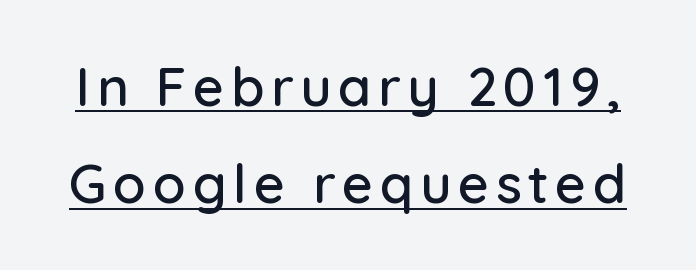
Q: Is the text italic (slanted)? A: No, it is upright.
Q: Is the typeface a serif or a sans-serif typeface? A: Sans-serif.
Q: Is the text underlined? A: Yes.
Q: Width (condensed, normal, or wide)? A: Normal.
Q: Stroke contrast? A: Low.
Q: x-height? A: Medium.
Q: Monospaced? A: No.
